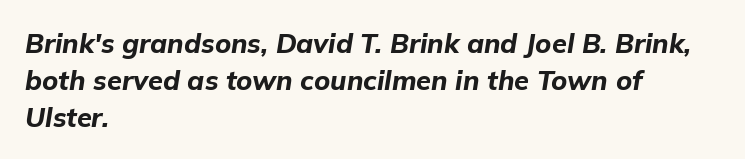
The image shows 27 px bold type, italic (leaning right); set left-aligned, normal line spacing (1.37x), normal letter spacing, not underlined.
